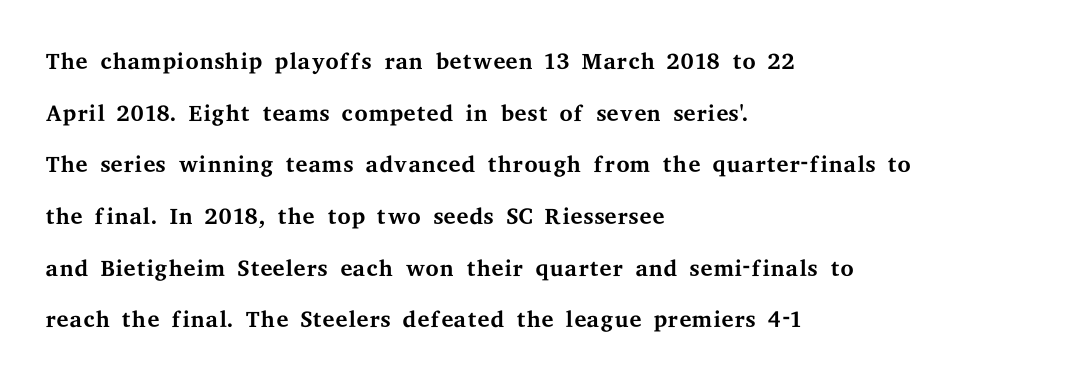
In terms of letterspacing, this is plain default setting. Looks like regular typesetting: each glyph gets only the width it needs. Line starts are locked; line ends wander. Vertical strokes here are truly vertical. Is this a sans? No — the strokes have serifs. Rows of type keep a routine distance in the vertical direction.
